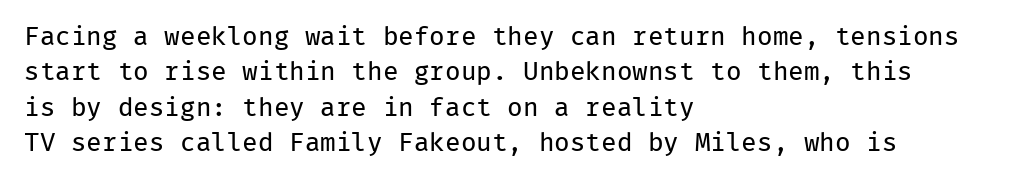
Q: Is the text bold? A: No.
Q: Is the text italic (slanted)? A: No, it is upright.
Q: Is the text underlined? A: No.
Q: How is the paragraph aligned? A: Left-aligned.
Q: Is the spacing between letters normal or unusually wide? A: Normal.
Q: Is the spacing between lines tight, normal or loose? A: Normal.
